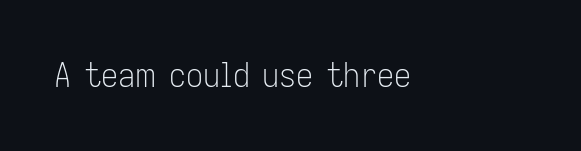
{"serif": "no", "italic": "no", "bold": "no", "weight": "light", "width": "condensed", "stroke_contrast": "low", "x_height": "medium", "monospaced": "no", "underline": "no", "letter_spacing": "normal", "letter_spacing_em": 0.0, "glyph_px": 34}
